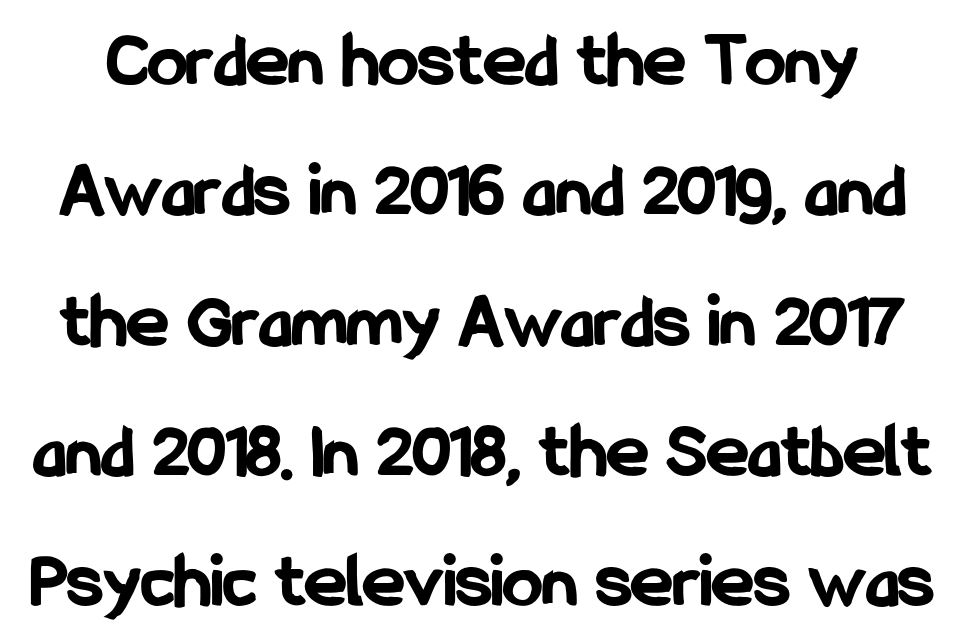
{"serif": "no", "italic": "no", "bold": "yes", "weight": "bold", "width": "condensed", "stroke_contrast": "low", "x_height": "medium", "monospaced": "no", "underline": "no", "line_spacing": "normal", "line_spacing_ratio": 1.65, "letter_spacing": "normal", "letter_spacing_em": 0.0, "glyph_px": 79}
